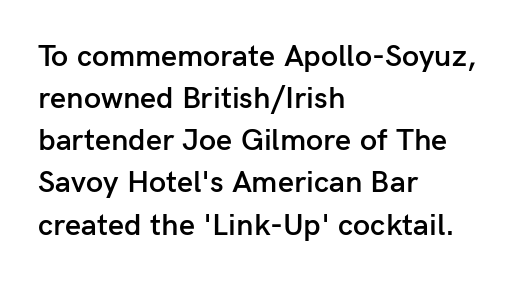
Q: Is the text bold? A: Semi-bold.
Q: Is the text italic (slanted)? A: No, it is upright.
Q: Is the typeface a serif or a sans-serif typeface? A: Sans-serif.
Q: Is the text underlined? A: No.
Q: How is the paragraph aligned? A: Left-aligned.
Q: Is the spacing between letters normal or unusually wide? A: Normal.
Q: Is the spacing between lines tight, normal or loose? A: Normal.
Q: Width (condensed, normal, or wide)? A: Normal.
Q: Stroke contrast? A: Low.
Q: x-height? A: Medium.
Q: Monospaced? A: No.
